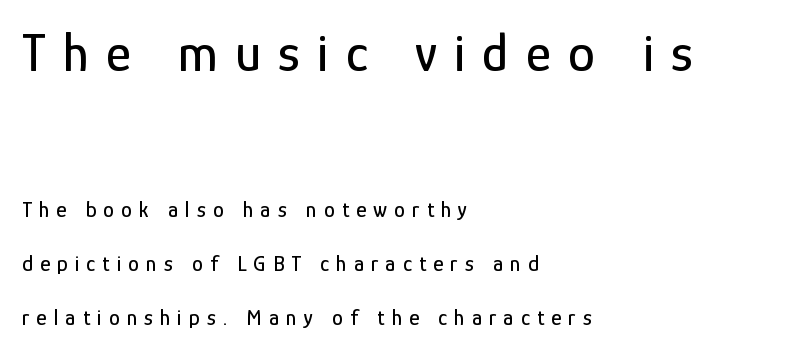
{"serif": "no", "italic": "no", "width": "condensed", "stroke_contrast": "low", "x_height": "medium", "monospaced": "no", "underline": "no", "align": "left", "line_spacing": "loose", "line_spacing_ratio": 2.45, "letter_spacing": "wide", "letter_spacing_em": 0.32, "larger_block": "first", "size_ratio": 2.45, "glyph_px": 54}
